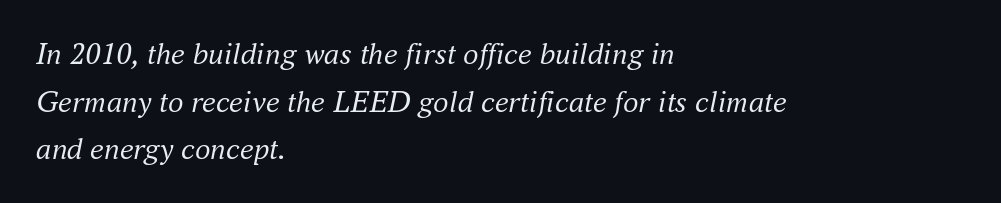
The rendering anchors every line to the left-hand side. The whole block is typeset with a tilt. Leading: standard. Beneath every word, the page is bare. Does extra space separate the letters? No, they use regular spacing.
